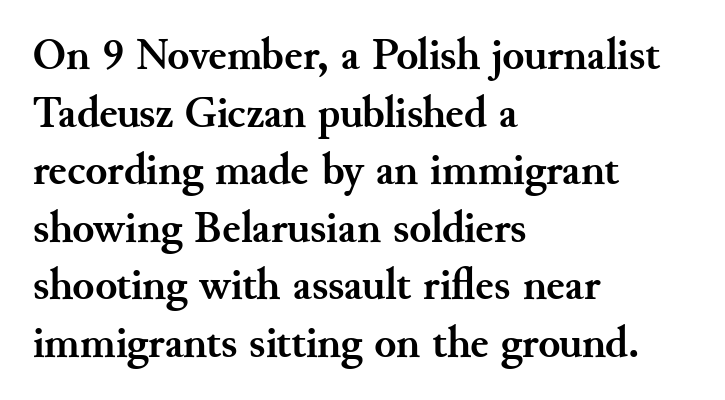
Q: Is the text bold? A: Yes.
Q: Is the text italic (slanted)? A: No, it is upright.
Q: Is the typeface a serif or a sans-serif typeface? A: Serif.
Q: Is the text underlined? A: No.
Q: How is the paragraph aligned? A: Left-aligned.
Q: Is the spacing between letters normal or unusually wide? A: Normal.
Q: Is the spacing between lines tight, normal or loose? A: Normal.
Q: Width (condensed, normal, or wide)? A: Normal.
Q: Stroke contrast? A: Medium.
Q: x-height? A: Small.
Q: Monospaced? A: No.
